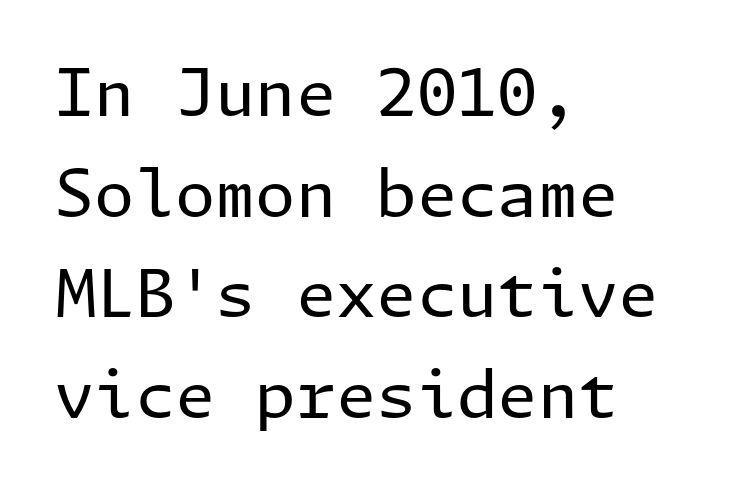
{"serif": "no", "italic": "no", "bold": "no", "weight": "regular", "width": "normal", "stroke_contrast": "low", "x_height": "medium", "underline": "no", "align": "left", "line_spacing": "normal", "line_spacing_ratio": 1.55, "letter_spacing": "normal", "letter_spacing_em": 0.0, "glyph_px": 65}
